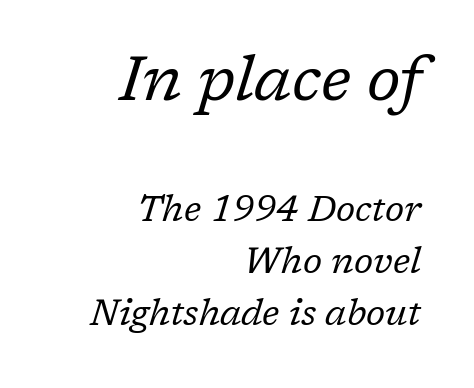
Q: Is the text bold? A: No.
Q: Is the text italic (slanted)? A: Yes, it leans right by about 17 degrees.
Q: Is the typeface a serif or a sans-serif typeface? A: Serif.
Q: Is the text underlined? A: No.
Q: How is the paragraph aligned? A: Right-aligned.
Q: Is the spacing between letters normal or unusually wide? A: Normal.
Q: Is the spacing between lines tight, normal or loose? A: Normal.
Q: Which block of text is set in a larger size, the first (top) or the second (bottom)? A: The first (top) one.
Q: Width (condensed, normal, or wide)? A: Normal.
Q: Stroke contrast? A: Low.
Q: x-height? A: Medium.
Q: Monospaced? A: No.
